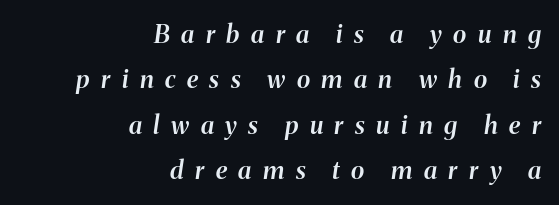
Q: Is the text bold? A: Semi-bold.
Q: Is the text italic (slanted)? A: Yes, it leans right by about 8 degrees.
Q: Is the text underlined? A: No.
Q: How is the paragraph aligned? A: Right-aligned.
Q: Is the spacing between letters normal or unusually wide? A: Unusually wide.
